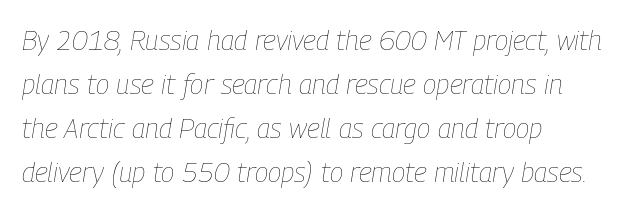
Q: Is the text bold? A: No.
Q: Is the text italic (slanted)? A: Yes, it leans right by about 9 degrees.
Q: Is the text underlined? A: No.
Q: How is the paragraph aligned? A: Left-aligned.
Q: Is the spacing between letters normal or unusually wide? A: Normal.
Q: Is the spacing between lines tight, normal or loose? A: Normal.
Q: Width (condensed, normal, or wide)? A: Condensed.
Q: Stroke contrast? A: Low.
Q: x-height? A: Medium.
Q: Monospaced? A: No.
